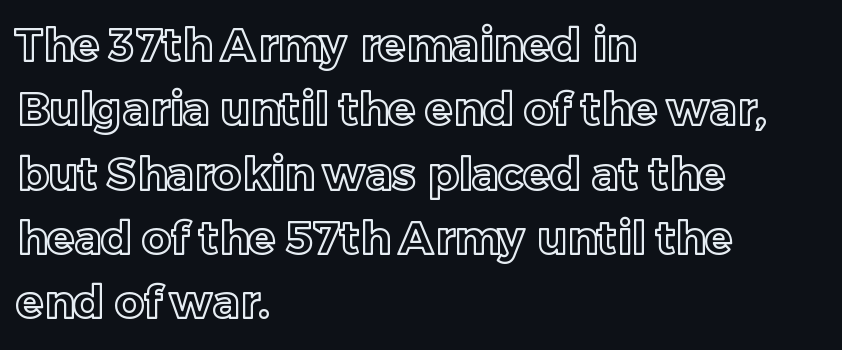
Q: Is the text italic (slanted)? A: No, it is upright.
Q: Is the text underlined? A: No.
Q: How is the paragraph aligned? A: Left-aligned.
Q: Is the spacing between letters normal or unusually wide? A: Normal.
Q: Is the spacing between lines tight, normal or loose? A: Normal.
Q: Width (condensed, normal, or wide)? A: Normal.
Q: x-height? A: Medium.
Q: Monospaced? A: No.
